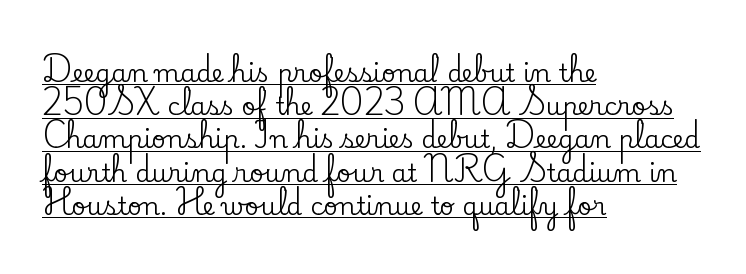
Q: Is the text italic (slanted)? A: No, it is upright.
Q: Is the text underlined? A: Yes.
Q: How is the paragraph aligned? A: Left-aligned.
Q: Is the spacing between letters normal or unusually wide? A: Normal.
Q: Is the spacing between lines tight, normal or loose? A: Normal.
